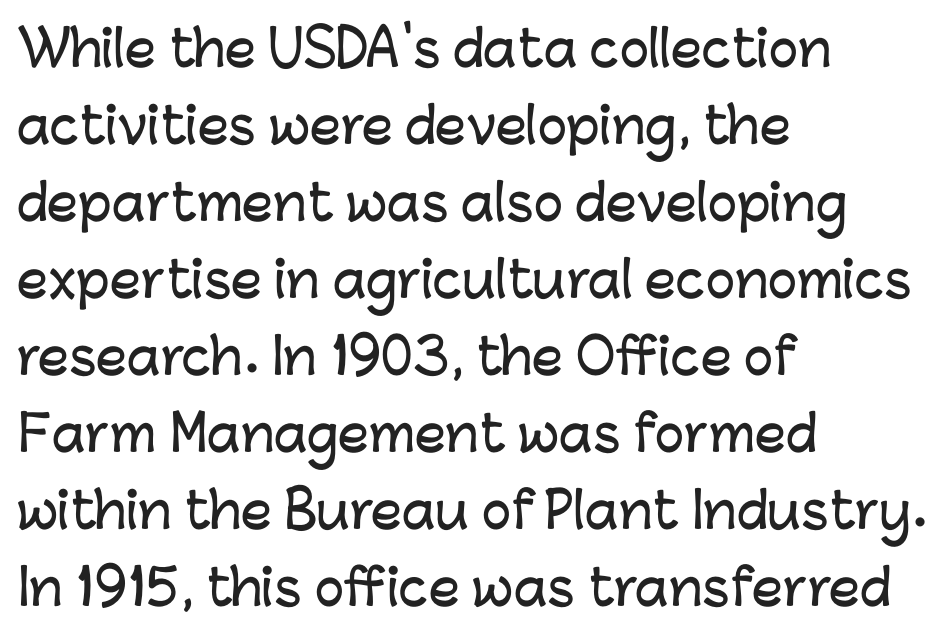
Q: Is the text italic (slanted)? A: No, it is upright.
Q: Is the typeface a serif or a sans-serif typeface? A: Sans-serif.
Q: Is the text underlined? A: No.
Q: How is the paragraph aligned? A: Left-aligned.
Q: Is the spacing between letters normal or unusually wide? A: Normal.
Q: Is the spacing between lines tight, normal or loose? A: Normal.
Q: Width (condensed, normal, or wide)? A: Normal.
Q: Stroke contrast? A: Low.
Q: x-height? A: Medium.
Q: Monospaced? A: No.
